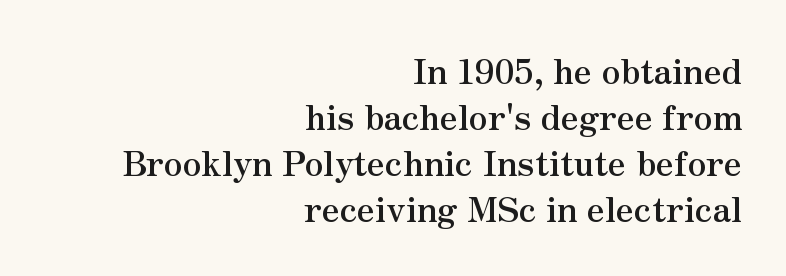
The image shows 34 px semibold serif type, upright; set right-aligned, normal line spacing (1.35x), normal letter spacing, not underlined; medium stroke contrast and a small x-height.
